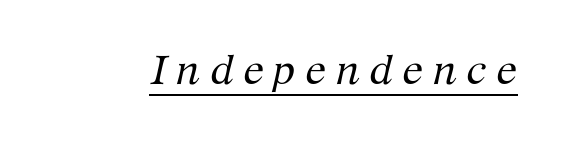
Has an underline been added? It has. What stands out about the letter spacing? Its width — letters are far apart. Compared with a typical body face, this is equally light or lighter still. These lines were composed using italics.
